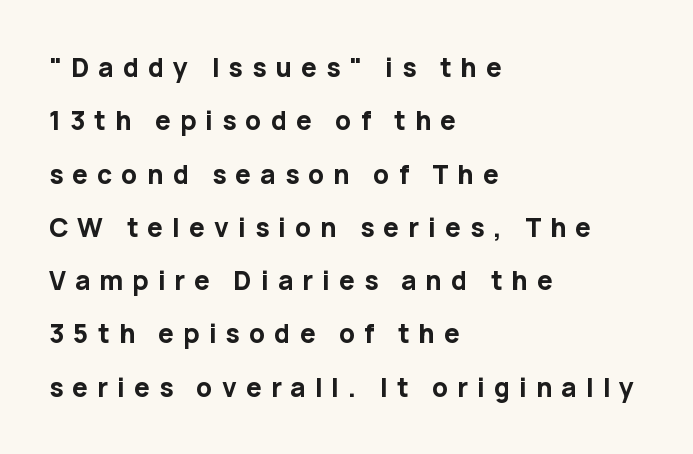
The image shows 26 px bold type, upright; set left-aligned, loose line spacing (2.05x), unusually wide letter spacing (+0.35 em), not underlined.
